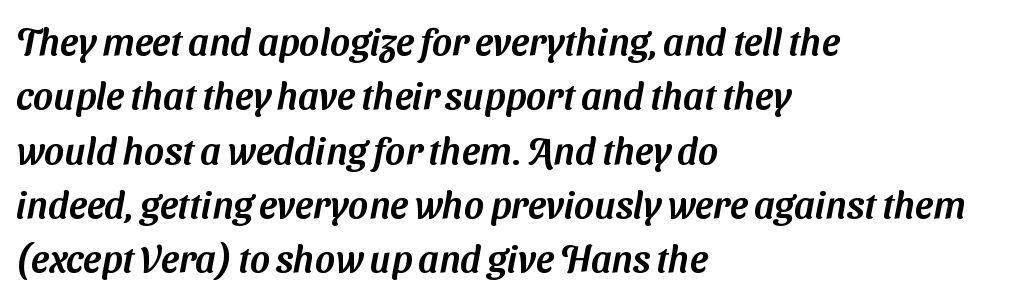
Q: Is the typeface a serif or a sans-serif typeface? A: Sans-serif.
Q: Is the text underlined? A: No.
Q: How is the paragraph aligned? A: Left-aligned.
Q: Is the spacing between letters normal or unusually wide? A: Normal.
Q: Is the spacing between lines tight, normal or loose? A: Normal.
Q: Width (condensed, normal, or wide)? A: Normal.
Q: Stroke contrast? A: Medium.
Q: x-height? A: Medium.
Q: Monospaced? A: No.
